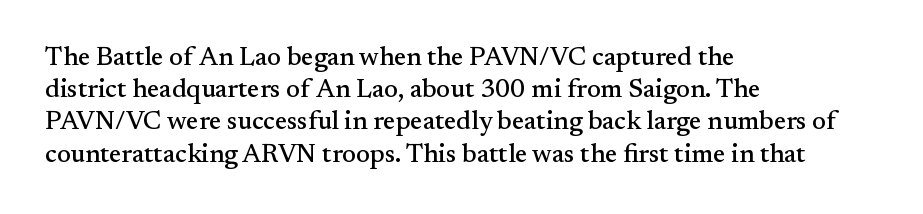
You could call the tracking neutral — neither tight nor loose. Posture: upright roman. Which margin do the lines hug? The left one — the right edge is uneven. Decoration check: the copy has no underline.
